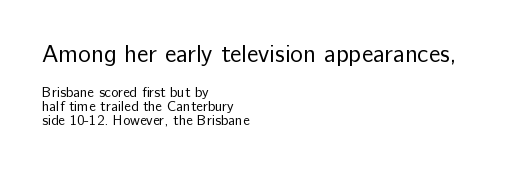
{"italic": "no", "bold": "no", "underline": "no", "align": "left", "line_spacing": "tight", "line_spacing_ratio": 0.99, "letter_spacing": "normal", "letter_spacing_em": 0.0, "larger_block": "first", "size_ratio": 1.71, "glyph_px": 24}
